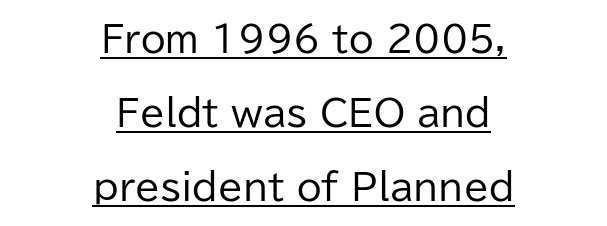
The image shows 36 px regular-weight sans-serif type, upright; set centered, loose line spacing (2.06x), normal letter spacing, underlined; low stroke contrast and a medium x-height.
